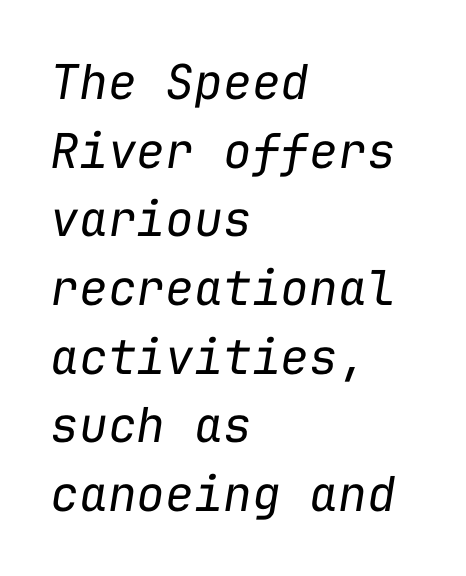
Q: Is the text bold? A: No.
Q: Is the text italic (slanted)? A: Yes, it leans right by about 9 degrees.
Q: Is the text underlined? A: No.
Q: How is the paragraph aligned? A: Left-aligned.
Q: Is the spacing between letters normal or unusually wide? A: Normal.
Q: Is the spacing between lines tight, normal or loose? A: Normal.
Q: Width (condensed, normal, or wide)? A: Normal.
Q: Stroke contrast? A: Low.
Q: x-height? A: Medium.
Q: Monospaced? A: Yes.
